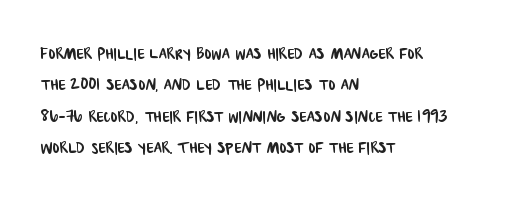
Q: Is the text underlined? A: No.
Q: How is the paragraph aligned? A: Left-aligned.
Q: Is the spacing between letters normal or unusually wide? A: Normal.
Q: Is the spacing between lines tight, normal or loose? A: Normal.
